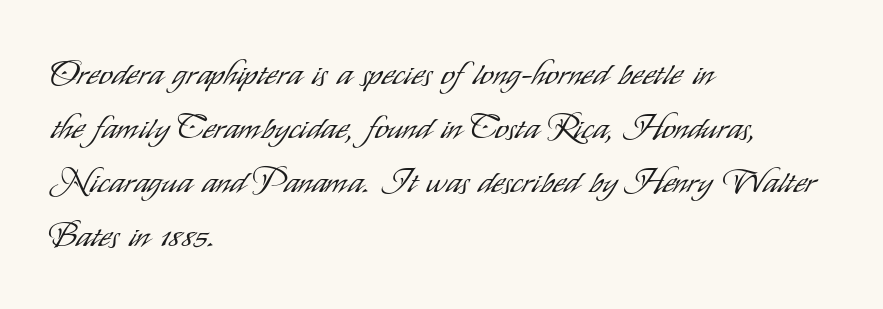
What stands out about the letter spacing? Nothing — it is the standard amount. Quick note: interline space is typical. The rendering uses natural spacing where letterforms have individual widths. Stems here are at most as thick as an everyday book face. Does the type have serifs? No, each stem ends abruptly.
